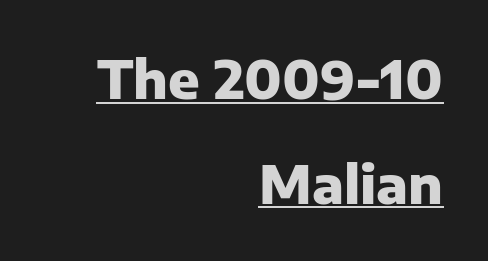
In terms of weight, the rendering is a true, heavy bold. Quick note: interline space is abundant. Check the space under the baseline: a stroke is drawn there. Italic? Not at all — the glyphs are vertical.
